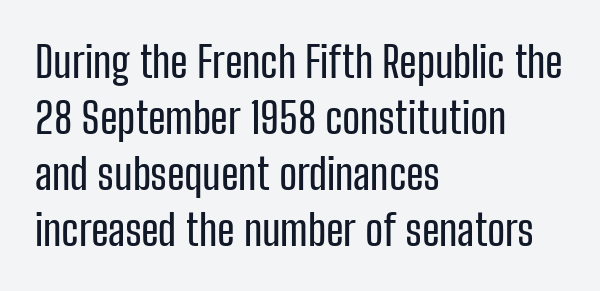
Q: Is the text italic (slanted)? A: No, it is upright.
Q: Is the typeface a serif or a sans-serif typeface? A: Sans-serif.
Q: Is the text underlined? A: No.
Q: How is the paragraph aligned? A: Left-aligned.
Q: Is the spacing between letters normal or unusually wide? A: Normal.
Q: Is the spacing between lines tight, normal or loose? A: Normal.
Q: Width (condensed, normal, or wide)? A: Condensed.
Q: Stroke contrast? A: Low.
Q: x-height? A: Medium.
Q: Monospaced? A: No.
